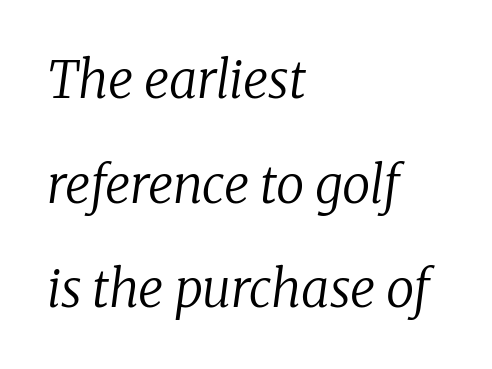
Q: Is the text bold? A: No.
Q: Is the text italic (slanted)? A: Yes, it leans right by about 8 degrees.
Q: Is the typeface a serif or a sans-serif typeface? A: Serif.
Q: Is the text underlined? A: No.
Q: How is the paragraph aligned? A: Left-aligned.
Q: Is the spacing between letters normal or unusually wide? A: Normal.
Q: Is the spacing between lines tight, normal or loose? A: Loose.
Q: Width (condensed, normal, or wide)? A: Normal.
Q: Stroke contrast? A: Low.
Q: x-height? A: Medium.
Q: Monospaced? A: No.
